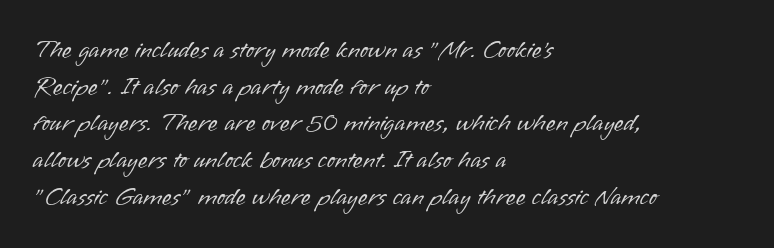
Weight: in the light-to-regular range. In CSS terms this would be text-align: left. Each new line begins a customary step beneath the previous one. Characters follow at the spacing the type designer built in.
